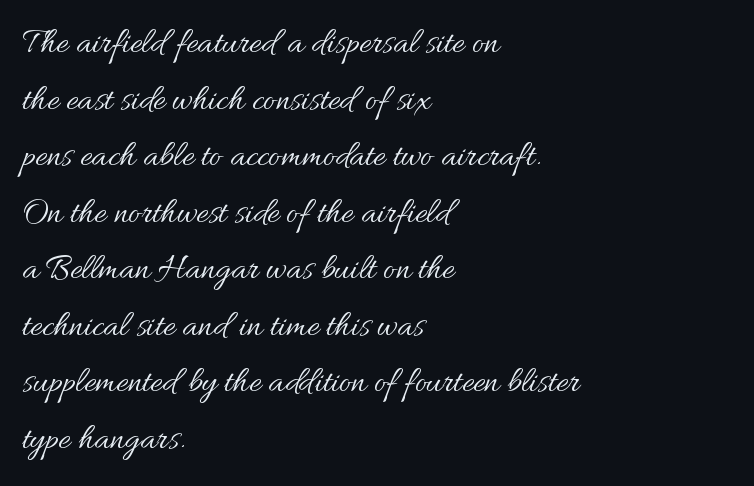
Unmarked baselines from the first word to the last. Leading: standard. The letters sit at their default tracking, neither squeezed nor spread. Think of a printed novel: that variable character pitch is what you see here.
